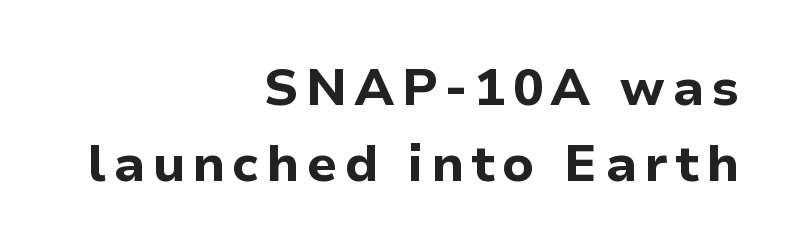
{"serif": "no", "italic": "no", "bold": "yes", "weight": "bold", "width": "normal", "stroke_contrast": "low", "x_height": "medium", "monospaced": "no", "underline": "no", "align": "right", "line_spacing": "normal", "line_spacing_ratio": 1.49, "glyph_px": 51}
